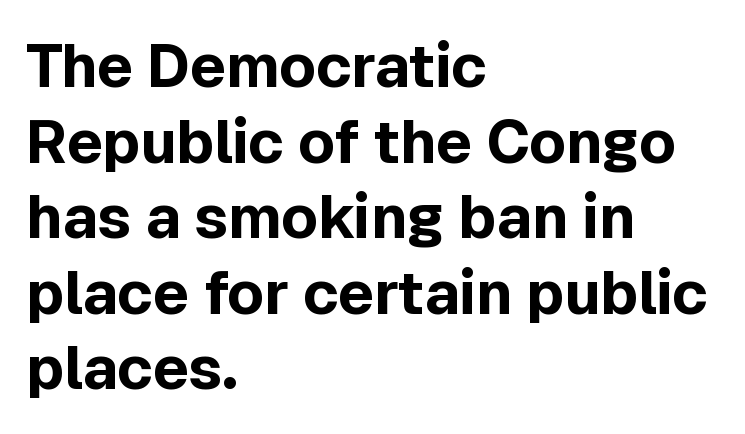
{"serif": "no", "italic": "no", "bold": "yes", "weight": "bold", "width": "normal", "x_height": "medium", "monospaced": "no", "underline": "no", "align": "left", "line_spacing": "normal", "line_spacing_ratio": 1.26, "letter_spacing": "normal", "letter_spacing_em": 0.0, "glyph_px": 60}
